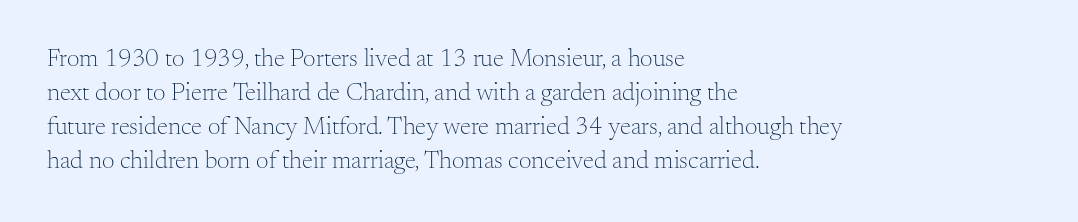
{"italic": "no", "bold": "no", "underline": "no", "align": "left", "line_spacing": "normal", "line_spacing_ratio": 1.36, "letter_spacing": "normal", "letter_spacing_em": 0.0, "glyph_px": 25}
